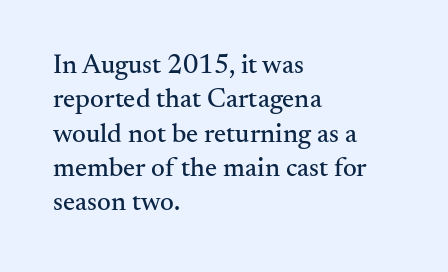
Do the letters lean? They stand straight. Lines of text with bare space underneath. The passage shown stacks its lines at a standard gap. Casual observation: everything's shoved over to the left.
